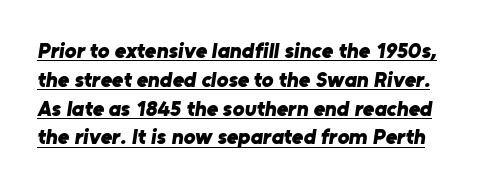
{"bold": "yes", "underline": "yes", "line_spacing": "normal", "line_spacing_ratio": 1.31, "letter_spacing": "normal", "letter_spacing_em": 0.0, "glyph_px": 22}
